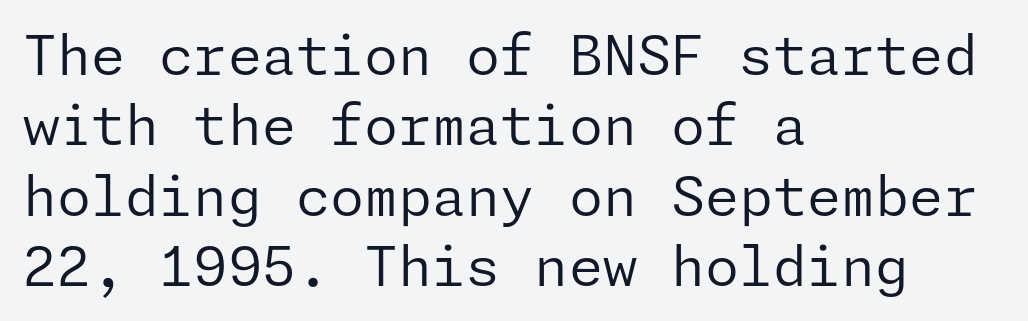
The image shows 55 px regular-weight sans-serif type, upright; set left-aligned, normal line spacing (1.28x), normal letter spacing, not underlined; low stroke contrast and a medium x-height.
